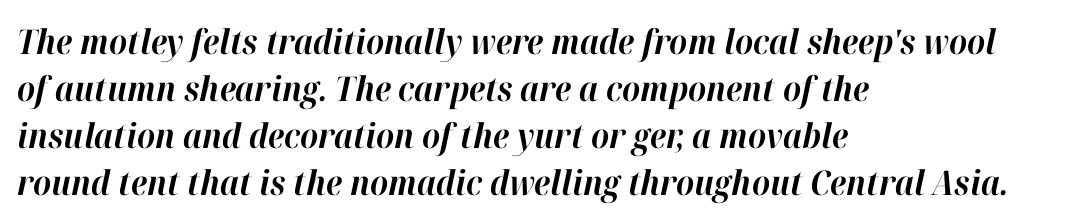
Q: Is the text bold? A: Yes.
Q: Is the text italic (slanted)? A: Yes, it leans right by about 12 degrees.
Q: Is the text underlined? A: No.
Q: How is the paragraph aligned? A: Left-aligned.
Q: Is the spacing between letters normal or unusually wide? A: Normal.
Q: Is the spacing between lines tight, normal or loose? A: Normal.
Q: Width (condensed, normal, or wide)? A: Normal.
Q: Stroke contrast? A: High.
Q: x-height? A: Medium.
Q: Monospaced? A: No.
